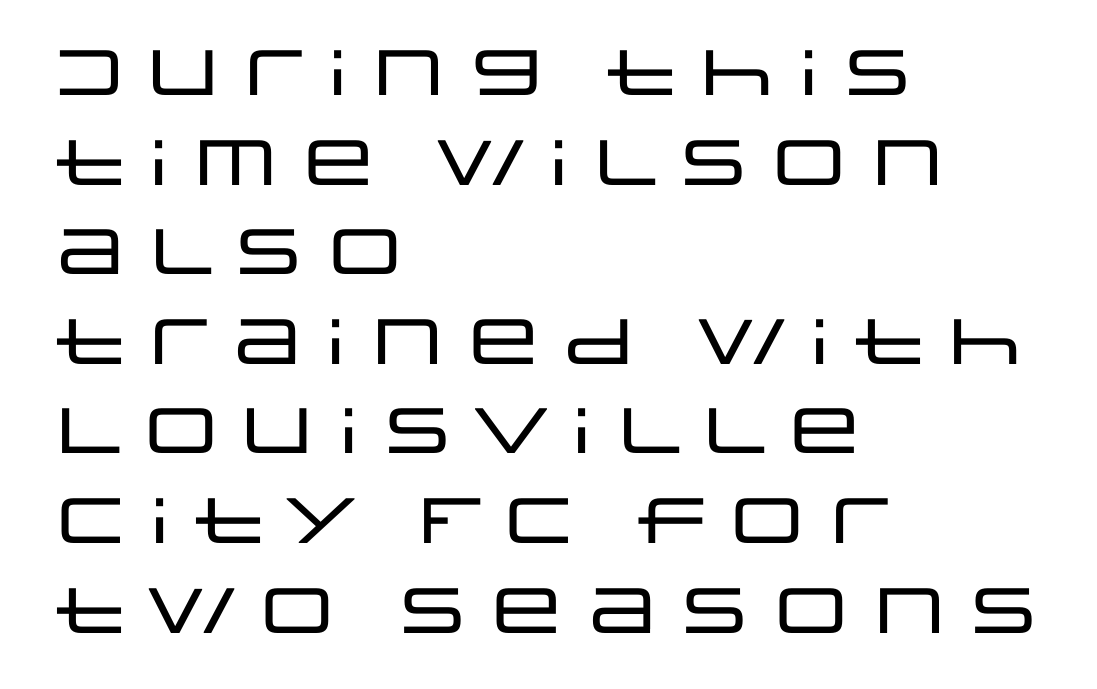
Q: Is the text italic (slanted)? A: No, it is upright.
Q: Is the typeface a serif or a sans-serif typeface? A: Sans-serif.
Q: Is the text underlined? A: No.
Q: How is the paragraph aligned? A: Left-aligned.
Q: Is the spacing between letters normal or unusually wide? A: Normal.
Q: Is the spacing between lines tight, normal or loose? A: Normal.
Q: Width (condensed, normal, or wide)? A: Wide.
Q: Stroke contrast? A: Low.
Q: x-height? A: Large.
Q: Monospaced? A: No.
